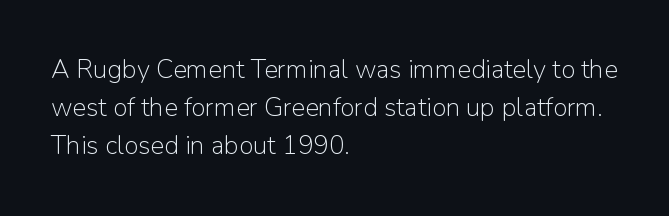
The vertical gap from one line to the next is medium. Quick note: underline off. The characters are drawn with everyday or finer stroke widths. A typesetter would mark this as roman, not italic. Caption: multi-line text, flush left, ragged right.
